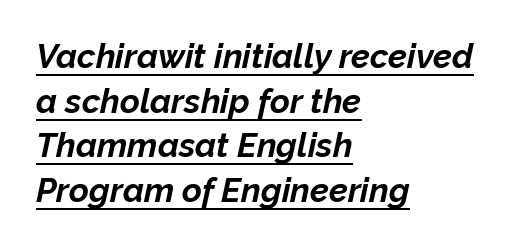
{"italic": "yes", "lean": "right", "slant_degrees": 12, "bold": "yes", "weight": "bold", "width": "normal", "stroke_contrast": "low", "x_height": "medium", "monospaced": "no", "underline": "yes", "align": "left", "line_spacing": "normal", "line_spacing_ratio": 1.31, "letter_spacing": "normal", "letter_spacing_em": 0.0, "glyph_px": 34}
